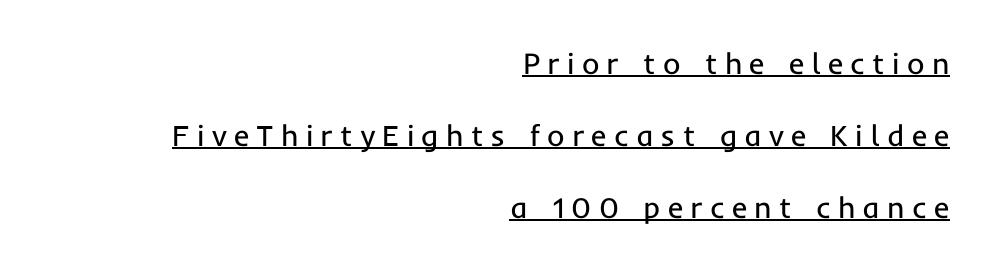
{"serif": "no", "italic": "no", "bold": "no", "weight": "regular", "width": "normal", "stroke_contrast": "low", "x_height": "medium", "monospaced": "no", "underline": "yes", "align": "right", "line_spacing": "loose", "line_spacing_ratio": 2.4, "letter_spacing": "wide", "letter_spacing_em": 0.24, "glyph_px": 30}
